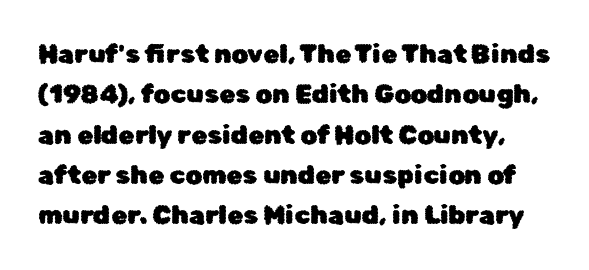
The image shows 26 px text type, upright; set normal line spacing (1.55x), normal letter spacing, not underlined.
